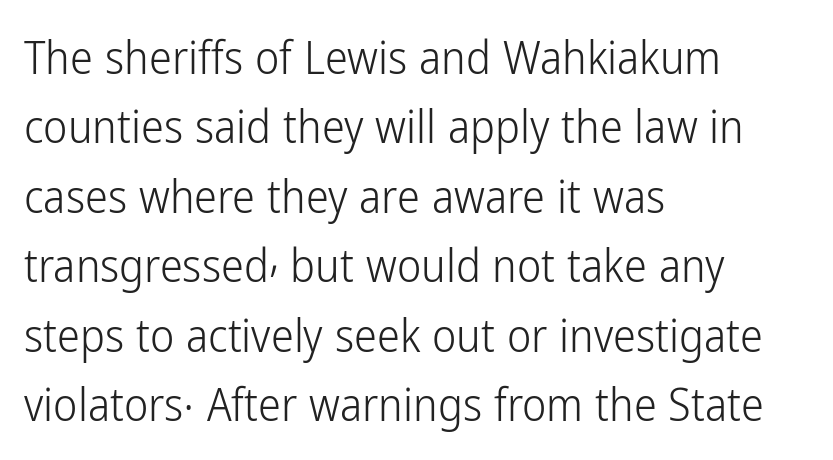
No word sits above an underline. This is roman type, the default non-slanted kind. Looks like regular typesetting: each glyph gets only the width it needs. Compared with a typical body face, this is equally light or lighter still. Nobody touched the tracking dial on this one. Compared with a centered layout, this one pins lines to the left instead.
